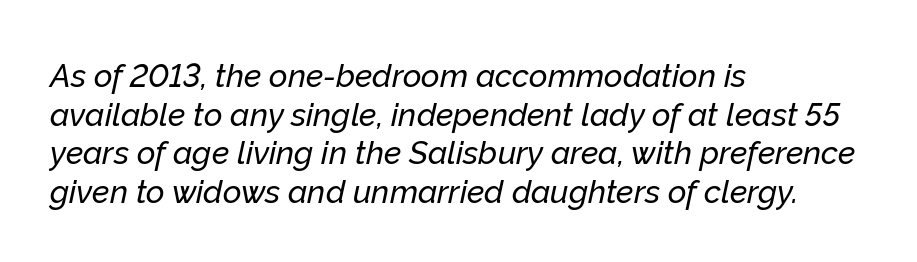
Q: Is the text italic (slanted)? A: Yes, it leans right by about 12 degrees.
Q: Is the text underlined? A: No.
Q: How is the paragraph aligned? A: Left-aligned.
Q: Is the spacing between letters normal or unusually wide? A: Normal.
Q: Width (condensed, normal, or wide)? A: Normal.
Q: Stroke contrast? A: Low.
Q: x-height? A: Medium.
Q: Monospaced? A: No.
